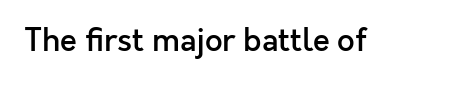
The image shows 31 px semibold sans-serif type, upright; set normal letter spacing, not underlined; a medium x-height.
